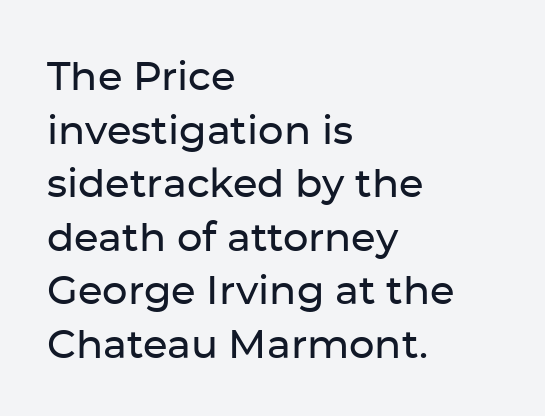
Whoever set this chose a conventional vertical rhythm. A typesetter would mark this as roman, not italic. Anything drawn beneath the words? Only blank space. Grotesque or geometric, the face here clearly has no serifs.
